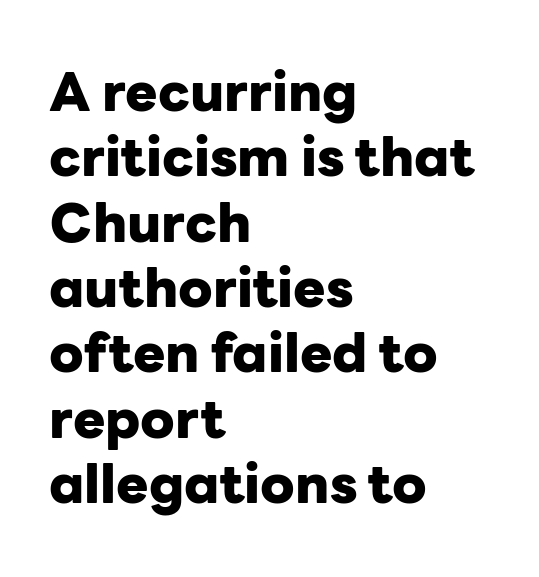
{"serif": "no", "italic": "no", "bold": "yes", "weight": "heavy", "width": "normal", "stroke_contrast": "low", "x_height": "medium", "monospaced": "no", "underline": "no", "align": "left", "line_spacing_ratio": 1.21, "letter_spacing": "normal", "letter_spacing_em": 0.0, "glyph_px": 54}
